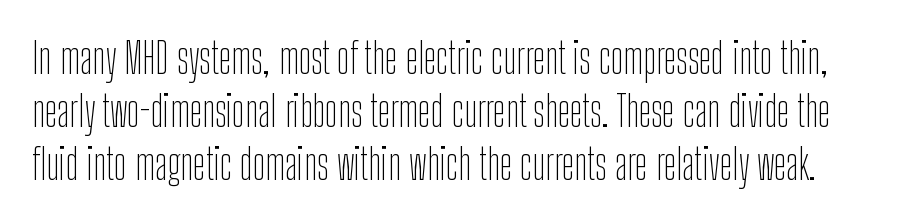
{"serif": "no", "italic": "no", "bold": "no", "weight": "thin", "width": "condensed", "stroke_contrast": "low", "x_height": "medium", "monospaced": "no", "underline": "no", "line_spacing": "normal", "line_spacing_ratio": 1.26, "letter_spacing": "normal", "letter_spacing_em": 0.0, "glyph_px": 42}
